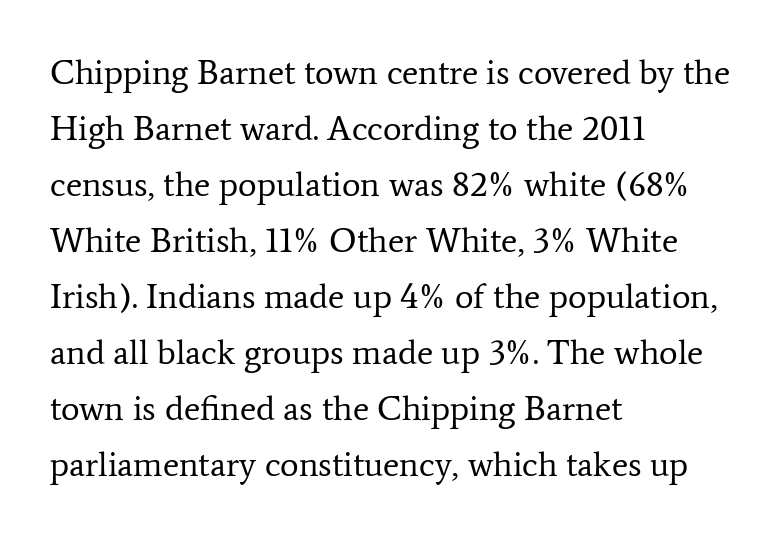
Q: Is the text bold? A: No.
Q: Is the text italic (slanted)? A: No, it is upright.
Q: Is the typeface a serif or a sans-serif typeface? A: Serif.
Q: Is the text underlined? A: No.
Q: How is the paragraph aligned? A: Left-aligned.
Q: Is the spacing between letters normal or unusually wide? A: Normal.
Q: Is the spacing between lines tight, normal or loose? A: Normal.
Q: Width (condensed, normal, or wide)? A: Normal.
Q: Stroke contrast? A: Low.
Q: x-height? A: Medium.
Q: Monospaced? A: No.
